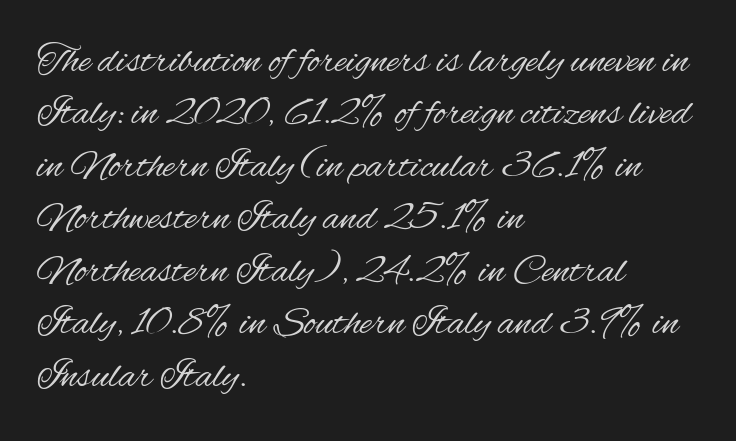
A typesetter would call this leading conventional body-copy spacing. These lines are set flush left with a ragged right edge. The passage shown is typed in a proportional face where columns would drift. Glyph-to-glyph distance matches everyday printed text.
